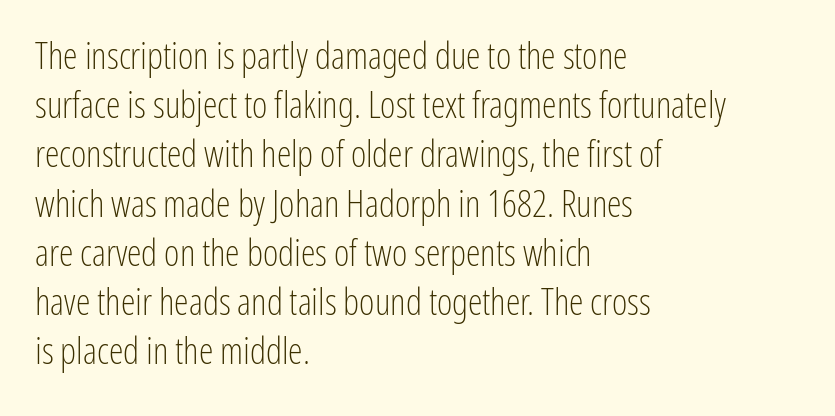
Q: Is the text bold? A: No.
Q: Is the text italic (slanted)? A: No, it is upright.
Q: Is the typeface a serif or a sans-serif typeface? A: Sans-serif.
Q: Is the text underlined? A: No.
Q: How is the paragraph aligned? A: Left-aligned.
Q: Is the spacing between letters normal or unusually wide? A: Normal.
Q: Is the spacing between lines tight, normal or loose? A: Normal.
Q: Width (condensed, normal, or wide)? A: Condensed.
Q: Stroke contrast? A: Low.
Q: x-height? A: Medium.
Q: Monospaced? A: No.
